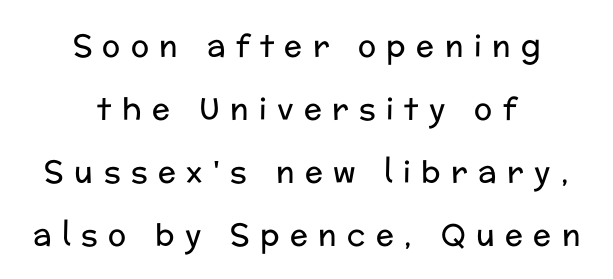
Honestly, the letter spacing is so wide it's the main thing you notice. The specimen reads as upright at a glance. Typeset on center — no edge is straight. Baseline-to-baseline distance is far greater than the letter height. Each letter's strokes conclude bluntly, with no projecting serifs.
